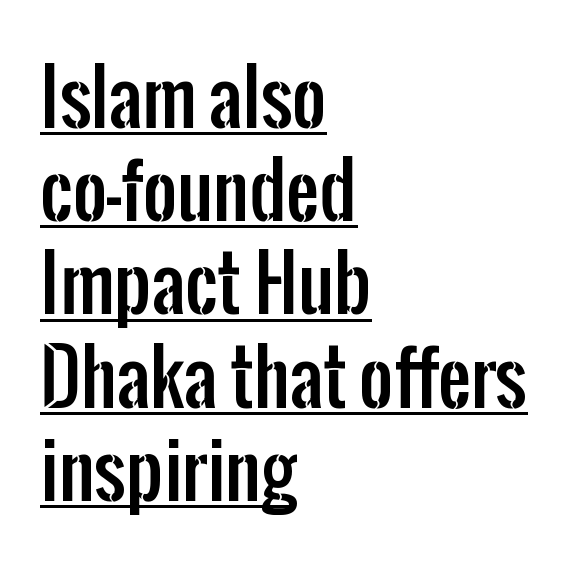
The image shows 74 px condensed sans-serif type, upright; set left-aligned, normal line spacing (1.26x), normal letter spacing, underlined; low stroke contrast and a medium x-height.
